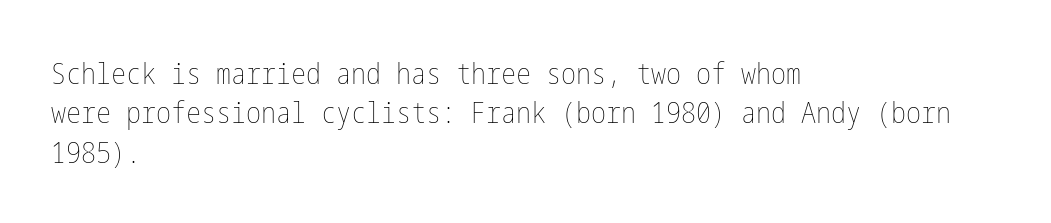
Q: Is the text bold? A: No.
Q: Is the text italic (slanted)? A: No, it is upright.
Q: Is the text underlined? A: No.
Q: How is the paragraph aligned? A: Left-aligned.
Q: Is the spacing between letters normal or unusually wide? A: Normal.
Q: Is the spacing between lines tight, normal or loose? A: Normal.
Q: Width (condensed, normal, or wide)? A: Condensed.
Q: Stroke contrast? A: Low.
Q: x-height? A: Medium.
